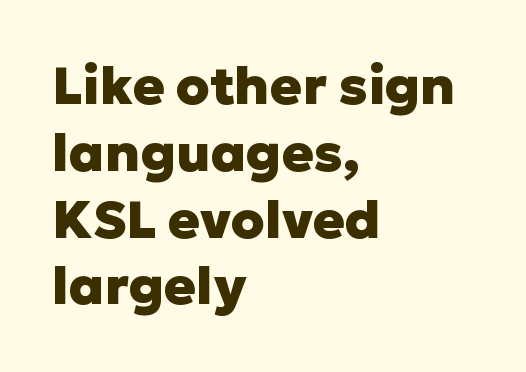
{"serif": "no", "italic": "no", "bold": "yes", "weight": "heavy", "width": "normal", "stroke_contrast": "low", "x_height": "medium", "monospaced": "no", "underline": "no", "align": "left", "line_spacing": "normal", "line_spacing_ratio": 1.26, "letter_spacing": "normal", "letter_spacing_em": 0.0, "glyph_px": 53}
